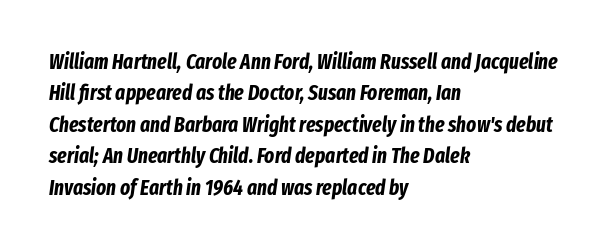
The image shows 21 px bold type, italic (leaning right); set left-aligned, normal line spacing (1.5x), normal letter spacing, not underlined.
